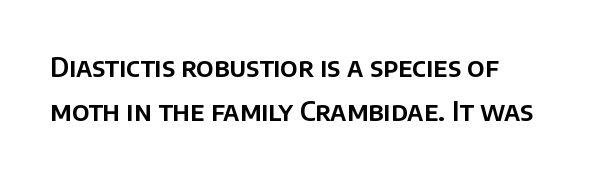
Bare-footed words on every line. Vertically, the passage feels balanced, rows spaced as you'd expect. A student would call this left alignment; a typographer would say flush left, rag right. Does extra space separate the letters? No, they use regular spacing.
